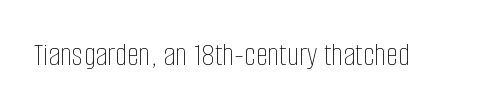
Q: Is the text bold? A: No.
Q: Is the text italic (slanted)? A: No, it is upright.
Q: Is the text underlined? A: No.
Q: Is the spacing between letters normal or unusually wide? A: Normal.
Q: Width (condensed, normal, or wide)? A: Condensed.
Q: Stroke contrast? A: Low.
Q: x-height? A: Large.
Q: Monospaced? A: No.
